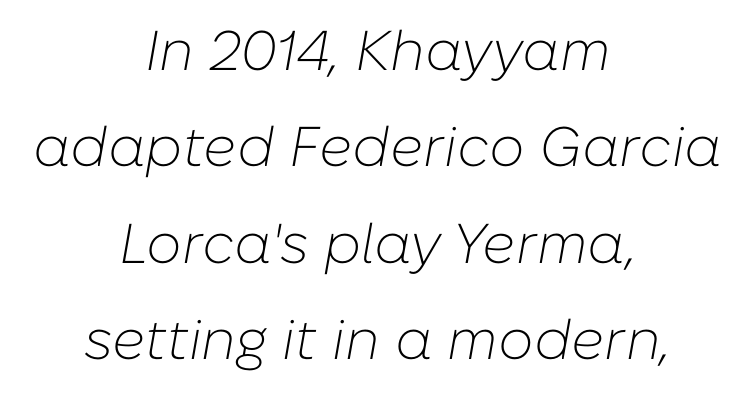
The image shows 56 px light type, italic (leaning right); set centered, line spacing 1.72x, normal letter spacing, not underlined; low stroke contrast and a medium x-height.
